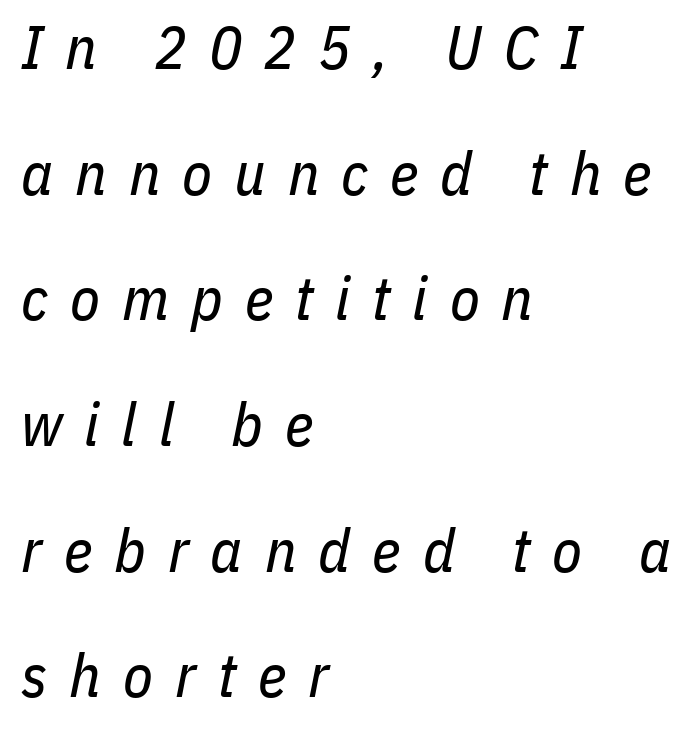
The image shows 61 px regular-weight, condensed type, italic (leaning right); set left-aligned, loose line spacing (2.06x), unusually wide letter spacing (+0.36 em), not underlined; low stroke contrast and a medium x-height.
